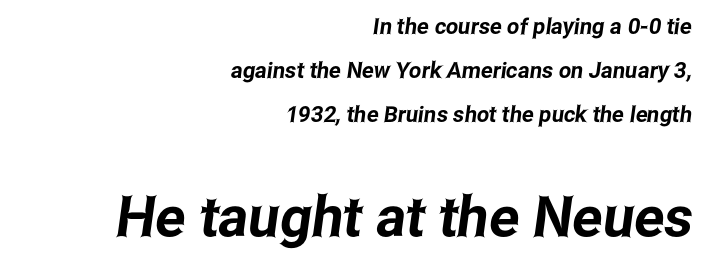
The tracking reads as untouched default to a designer's eye. You could not count columns in this text — the font is proportionally spaced. The font family rendered here belongs to the sans-serif group. Small over large — that's the arrangement of the two blocks here. One glance says open: line gaps are wider than usual. Clear beneath every line of the passage.
